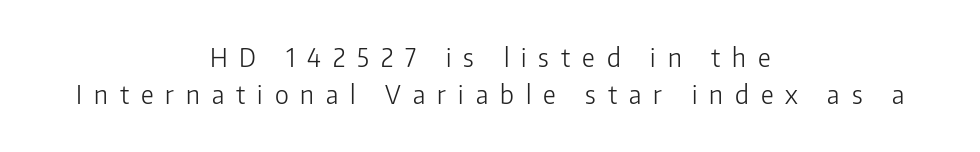
A bare baseline throughout the passage. Weight: in the light-to-regular range. It's the straight-up-and-down kind of type. Leading: standard.
